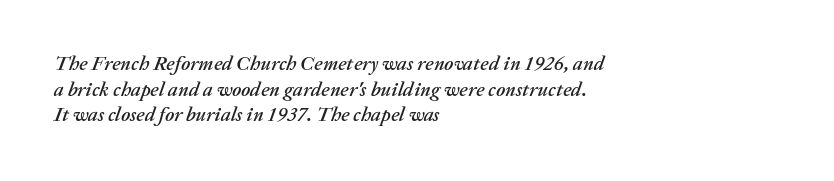
The image shows 20 px text type, italic (leaning right); set left-aligned, normal line spacing (1.28x), normal letter spacing, not underlined.
